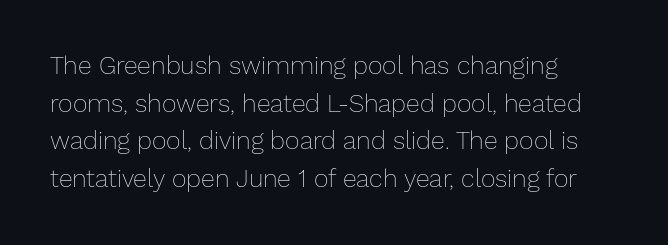
The image shows 25 px text type, upright; set left-aligned, normal line spacing (1.51x), normal letter spacing, not underlined.
